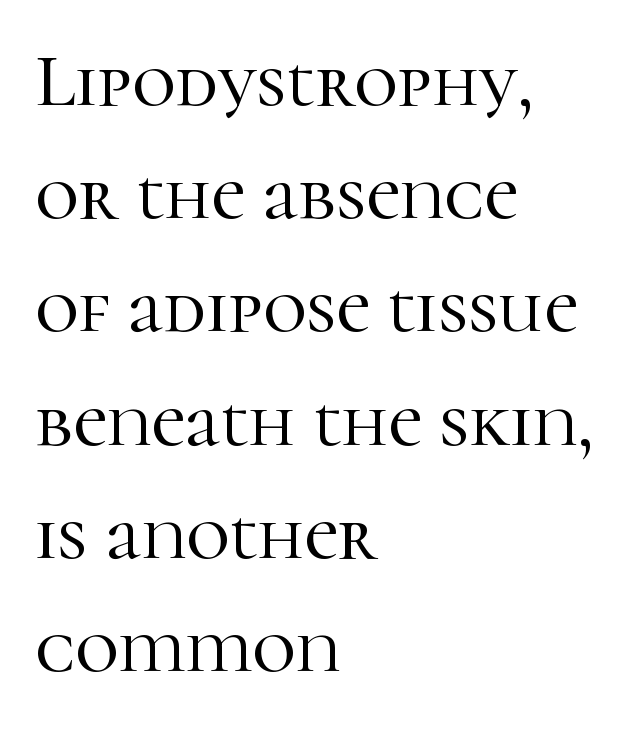
This sample has the flowing, uneven cadence of proportional lettering. Is there much room between lines? A standard amount, neither cramped nor airy. Nope, not italic — everything's standing straight. Any mark beneath the type? The region is blank.
